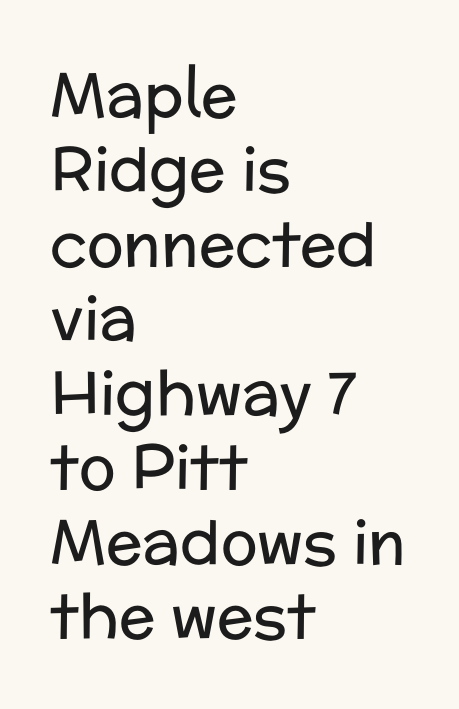
{"serif": "no", "italic": "no", "bold": "no", "weight": "regular", "width": "normal", "stroke_contrast": "low", "x_height": "medium", "monospaced": "no", "underline": "no", "align": "left", "line_spacing_ratio": 1.22, "letter_spacing": "normal", "letter_spacing_em": 0.0, "glyph_px": 61}
